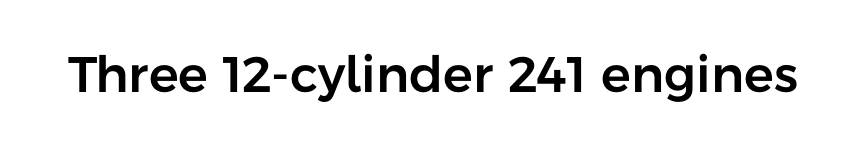
Q: Is the text italic (slanted)? A: No, it is upright.
Q: Is the typeface a serif or a sans-serif typeface? A: Sans-serif.
Q: Is the text underlined? A: No.
Q: Is the spacing between letters normal or unusually wide? A: Normal.
Q: Width (condensed, normal, or wide)? A: Normal.
Q: Stroke contrast? A: Low.
Q: x-height? A: Medium.
Q: Monospaced? A: No.
